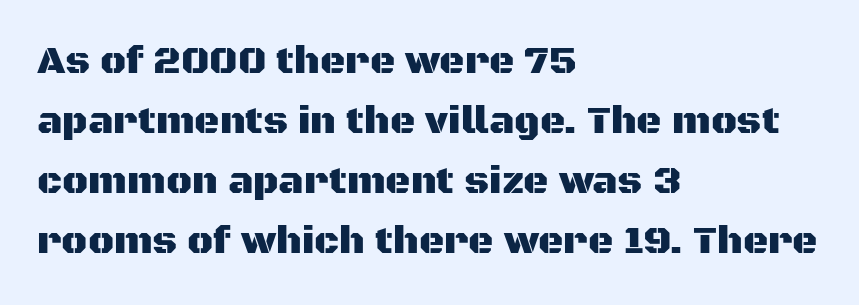
{"serif": "no", "italic": "no", "width": "normal", "stroke_contrast": "medium", "x_height": "large", "monospaced": "no", "underline": "no", "align": "left", "line_spacing": "normal", "line_spacing_ratio": 1.54, "letter_spacing": "normal", "letter_spacing_em": 0.0, "glyph_px": 39}
